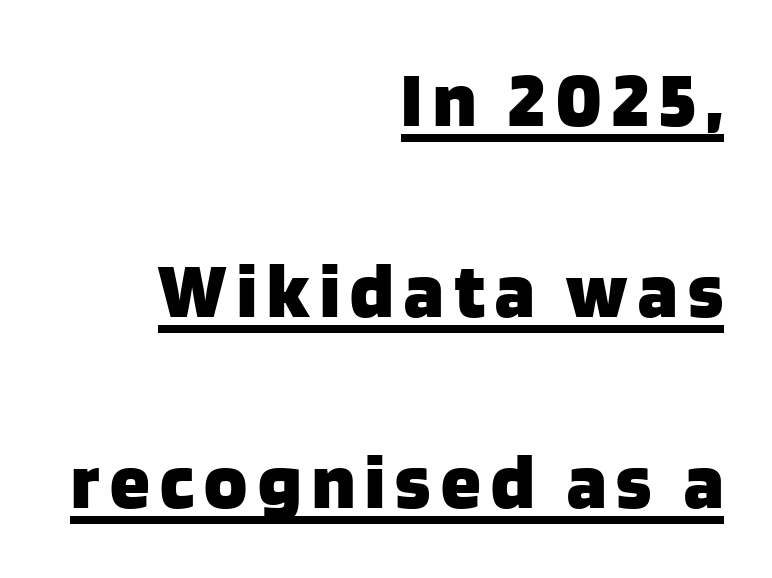
{"serif": "no", "italic": "no", "bold": "yes", "weight": "heavy", "width": "normal", "stroke_contrast": "low", "x_height": "large", "monospaced": "no", "underline": "yes", "align": "right", "line_spacing": "loose", "line_spacing_ratio": 2.39, "glyph_px": 80}
